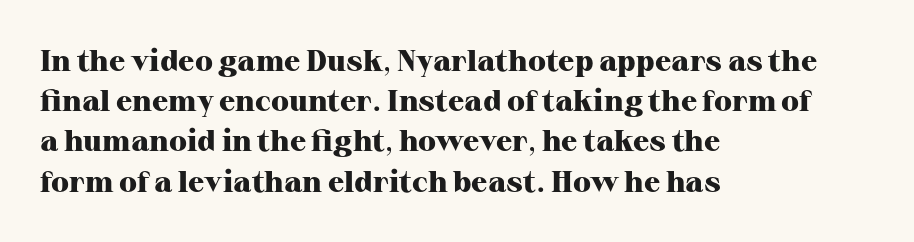
Q: Is the text bold? A: Yes.
Q: Is the text italic (slanted)? A: No, it is upright.
Q: Is the typeface a serif or a sans-serif typeface? A: Serif.
Q: Is the text underlined? A: No.
Q: How is the paragraph aligned? A: Left-aligned.
Q: Is the spacing between letters normal or unusually wide? A: Normal.
Q: Is the spacing between lines tight, normal or loose? A: Normal.
Q: Width (condensed, normal, or wide)? A: Normal.
Q: Stroke contrast? A: High.
Q: x-height? A: Medium.
Q: Monospaced? A: No.
